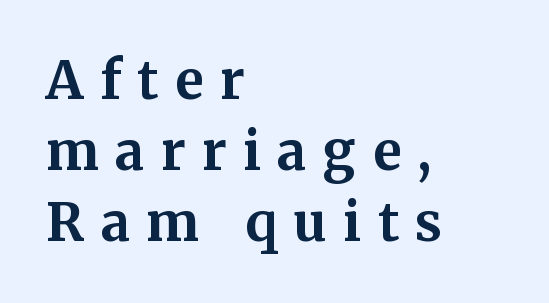
{"serif": "yes", "italic": "no", "bold": "yes", "weight": "bold", "width": "normal", "stroke_contrast": "medium", "x_height": "medium", "monospaced": "no", "underline": "no", "align": "left", "line_spacing": "normal", "line_spacing_ratio": 1.34, "letter_spacing": "wide", "letter_spacing_em": 0.31, "glyph_px": 53}
